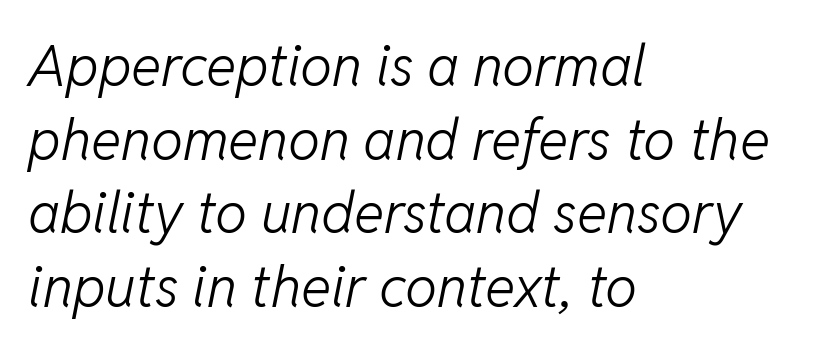
The image shows 57 px light type, italic (leaning right); set left-aligned, normal line spacing (1.29x), normal letter spacing, not underlined; low stroke contrast and a medium x-height.
